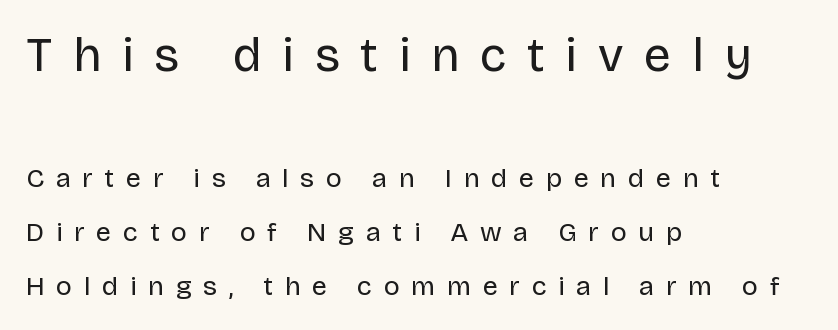
The cut favours lightness, reaching ordinary text weight at its darkest. Designer's note — italics off, roman on. These lines are rendered in a variable-pitch font. The composition opens big and finishes small.
